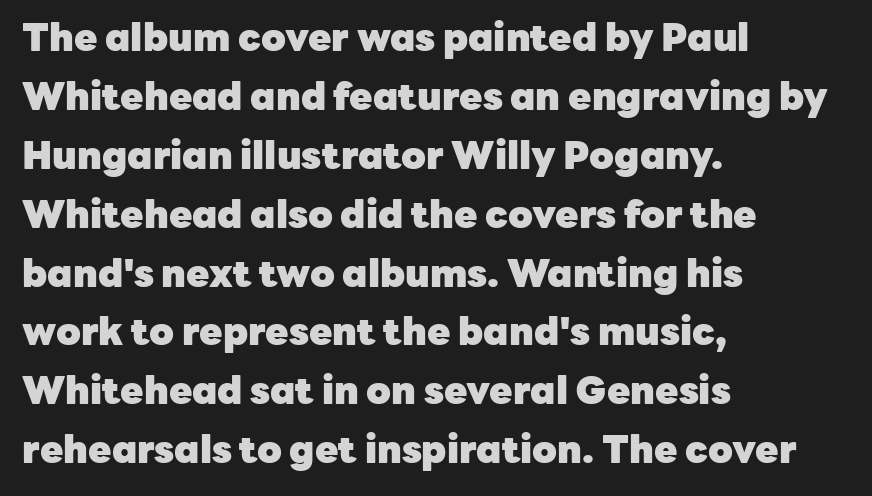
{"serif": "no", "italic": "no", "bold": "yes", "weight": "heavy", "width": "normal", "stroke_contrast": "low", "x_height": "medium", "monospaced": "no", "underline": "no", "align": "left", "line_spacing": "normal", "line_spacing_ratio": 1.55, "letter_spacing": "normal", "letter_spacing_em": 0.0, "glyph_px": 38}
